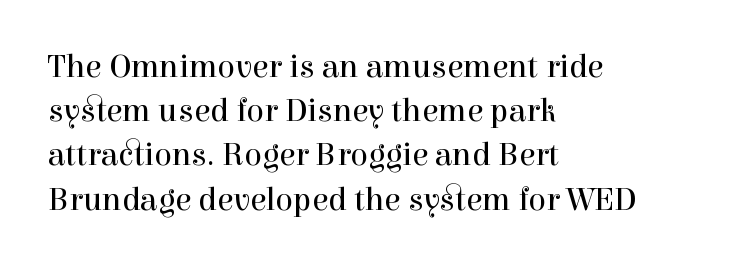
The image shows 33 px regular-weight serif type, upright; set left-aligned, normal line spacing (1.34x), normal letter spacing, not underlined; a medium x-height.
